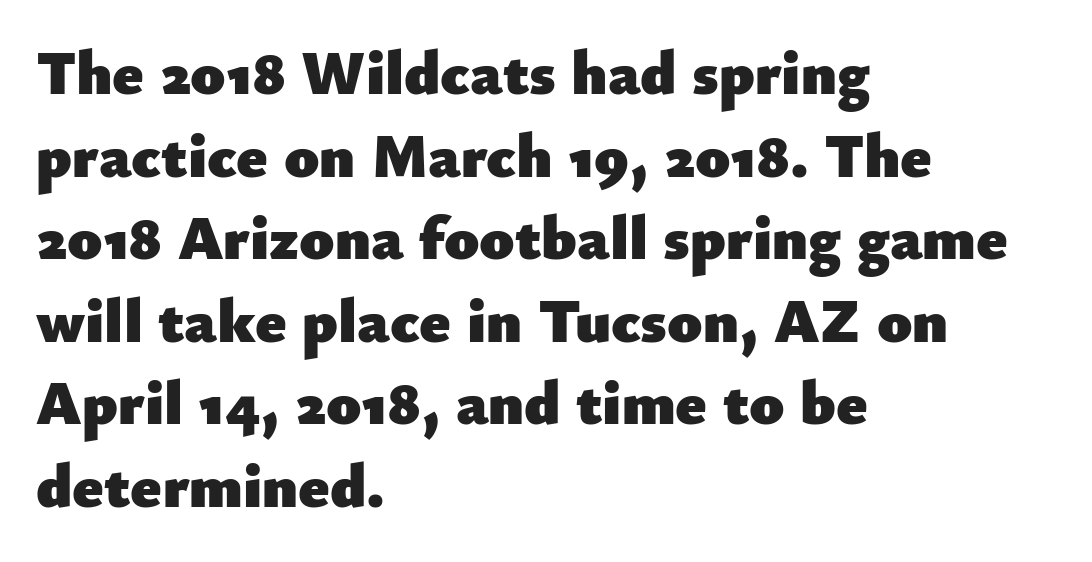
Italic? Not at all — the glyphs are vertical. The lines in this sample share a left origin and differ only in where they stop. Notice how descenders clear the ascenders below comfortably — that's standard leading. Note: no serifs on the glyphs. The type is set solid horizontally, with unmodified tracking.
